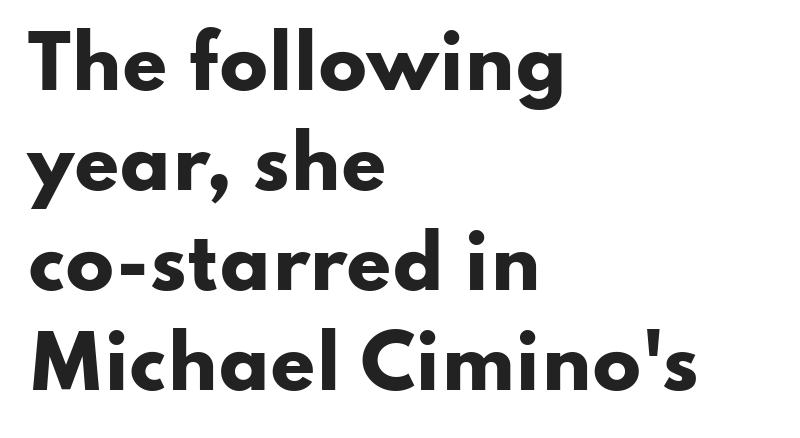
Line starts are locked; line ends wander. The letters sit at their default tracking, neither squeezed nor spread. Baseline-to-baseline distance is the conventional proportion of letter height. Stroke thickness is high; the sample reads as a true bold.
